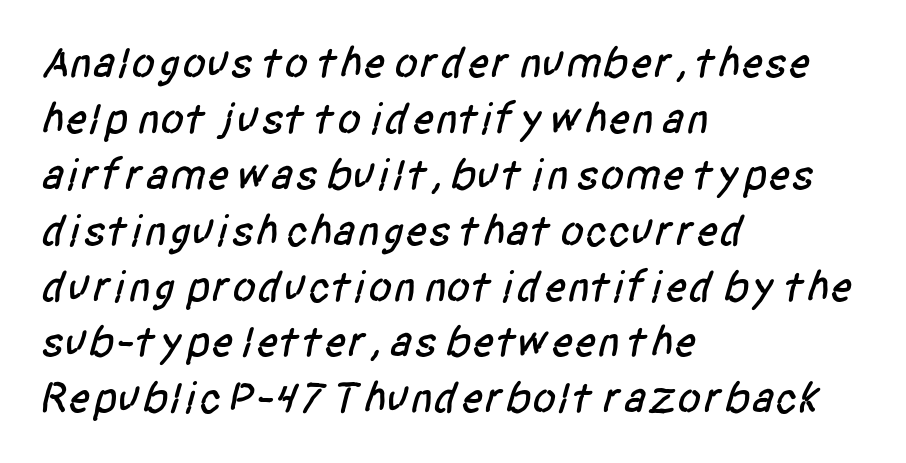
The image shows 44 px condensed sans-serif type; set left-aligned, normal line spacing (1.27x), normal letter spacing, not underlined; low stroke contrast and a large x-height.
